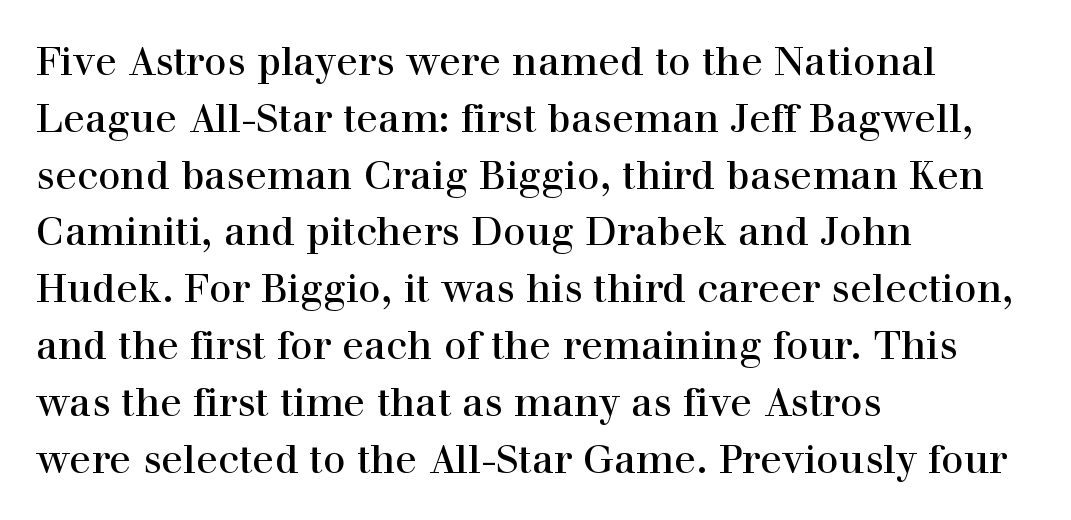
Q: Is the text italic (slanted)? A: No, it is upright.
Q: Is the typeface a serif or a sans-serif typeface? A: Serif.
Q: Is the text underlined? A: No.
Q: How is the paragraph aligned? A: Left-aligned.
Q: Is the spacing between letters normal or unusually wide? A: Normal.
Q: Is the spacing between lines tight, normal or loose? A: Normal.
Q: Width (condensed, normal, or wide)? A: Normal.
Q: x-height? A: Medium.
Q: Monospaced? A: No.
